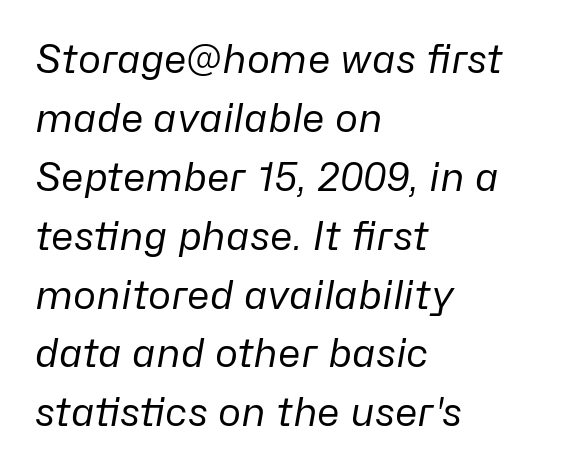
{"italic": "yes", "lean": "right", "slant_degrees": 10, "bold": "no", "weight": "regular", "width": "normal", "stroke_contrast": "low", "x_height": "medium", "monospaced": "no", "underline": "no", "align": "left", "line_spacing": "normal", "line_spacing_ratio": 1.51, "letter_spacing": "normal", "letter_spacing_em": 0.0, "glyph_px": 39}
